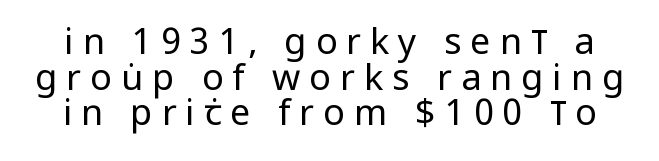
The face used here is a sans, in the tradition of grotesques and geometrics. Ordinary non-slanted type is in use. The rendering uses a small line-height, squeezing the rows. Varying glyph widths throughout — classic text-font behaviour. This is not heavy type; no bold has been used. Decoration check: the copy has no underline.
